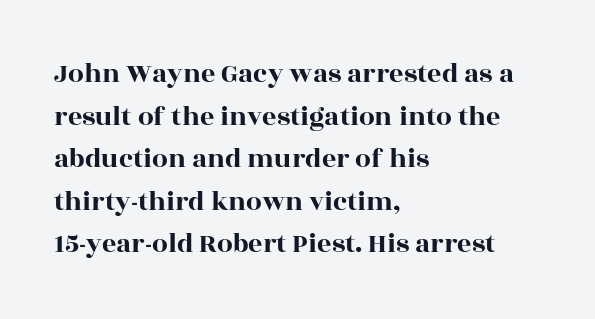
Here the designer chose a conventional face with non-uniform glyph widths. The lettering holds an erect, upright posture throughout. Quick note: underline off. The letters carry serifs — small finishing strokes at the ends of their stems.
